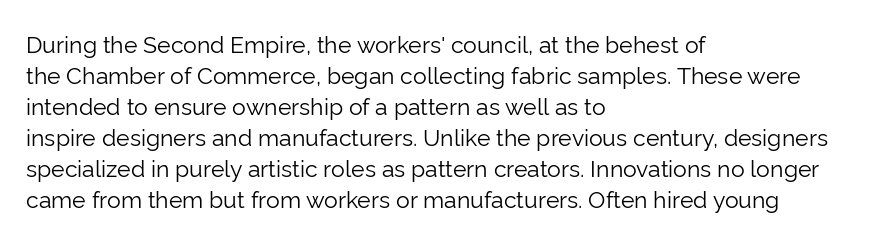
Posture: upright roman. The ragged edge is on the right, which tells us the setting is flush left. Reading down the column, the eye jumps a familiar distance to each next line. The specimen omits any rule beneath the text block's lines. The face looks like a standard text weight, possibly lighter.
